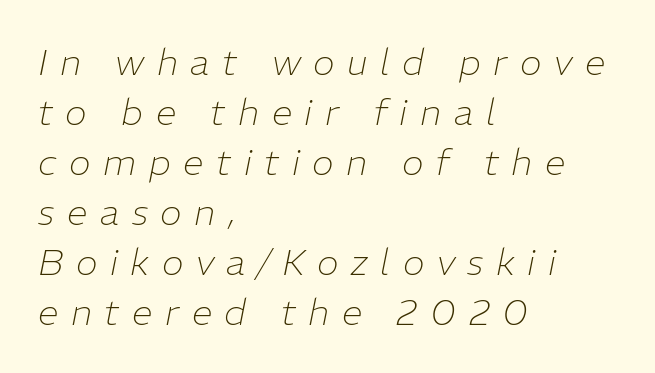
Q: Is the text bold? A: No.
Q: Is the text italic (slanted)? A: Yes, it leans right by about 11 degrees.
Q: Is the text underlined? A: No.
Q: How is the paragraph aligned? A: Left-aligned.
Q: Is the spacing between letters normal or unusually wide? A: Unusually wide.
Q: Is the spacing between lines tight, normal or loose? A: Normal.
Q: Width (condensed, normal, or wide)? A: Normal.
Q: Stroke contrast? A: Low.
Q: x-height? A: Medium.
Q: Monospaced? A: No.
